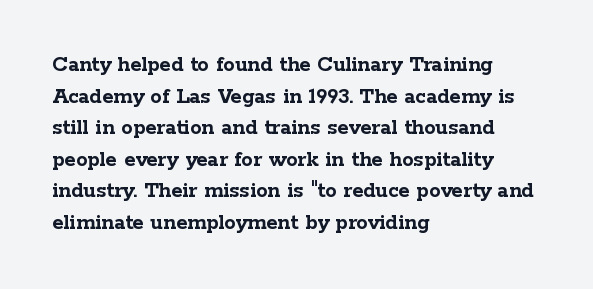
{"italic": "no", "bold": "yes", "underline": "no", "align": "left", "line_spacing": "normal", "line_spacing_ratio": 1.37, "letter_spacing": "normal", "letter_spacing_em": 0.0, "glyph_px": 23}
